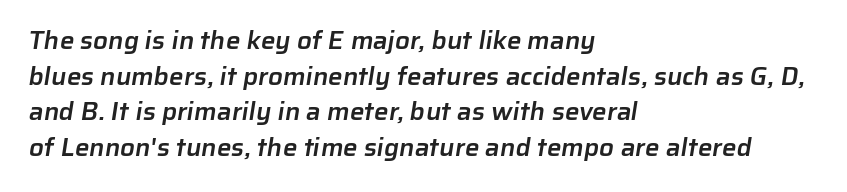
{"bold": "semi", "underline": "no", "align": "left", "line_spacing": "normal", "line_spacing_ratio": 1.37, "letter_spacing": "normal", "letter_spacing_em": 0.0, "glyph_px": 26}
